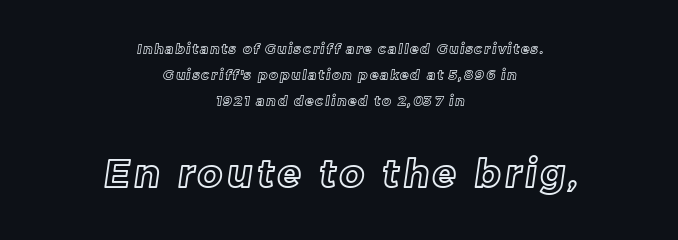
Character widths vary here, with narrow letters taking less room than wide ones. In CSS terms this would be text-align: center. The passage shown begins with its smaller block and ends with its larger one. A bare baseline throughout the passage.
